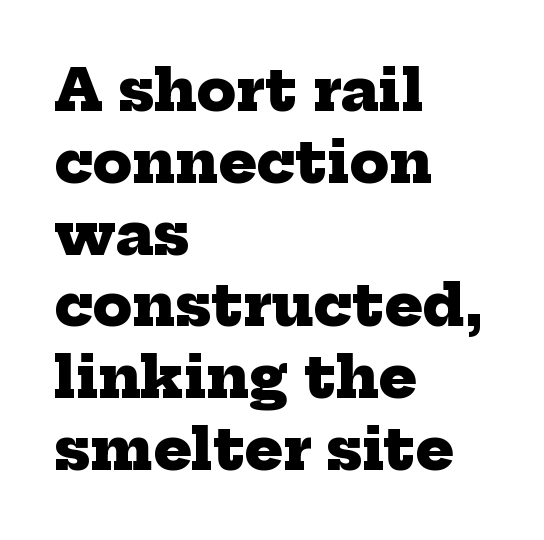
{"serif": "yes", "bold": "yes", "weight": "heavy", "width": "normal", "stroke_contrast": "low", "x_height": "medium", "monospaced": "no", "underline": "no", "align": "left", "line_spacing": "normal", "line_spacing_ratio": 1.26, "letter_spacing": "normal", "letter_spacing_em": 0.0, "glyph_px": 57}
